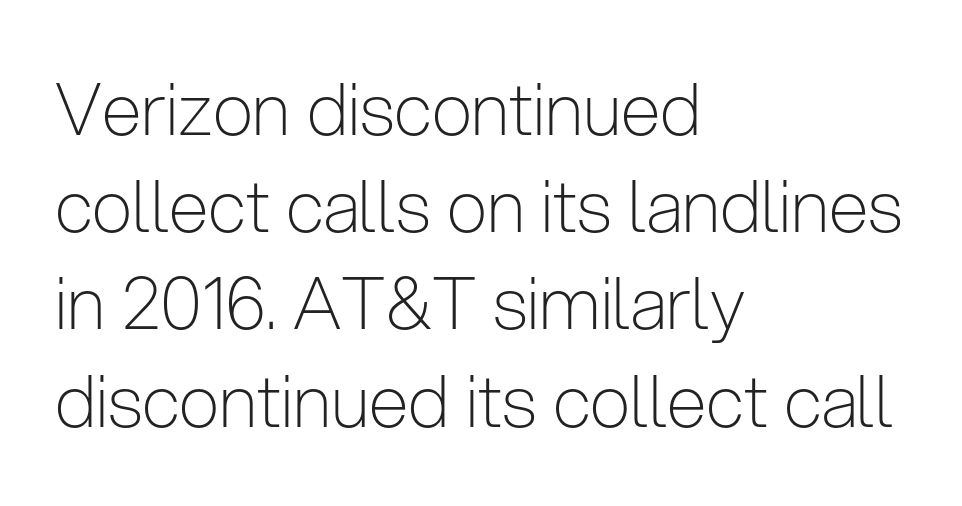
{"serif": "no", "italic": "no", "bold": "no", "weight": "light", "width": "condensed", "stroke_contrast": "low", "x_height": "medium", "monospaced": "no", "underline": "no", "align": "left", "line_spacing": "normal", "line_spacing_ratio": 1.35, "letter_spacing": "normal", "letter_spacing_em": 0.0, "glyph_px": 72}
